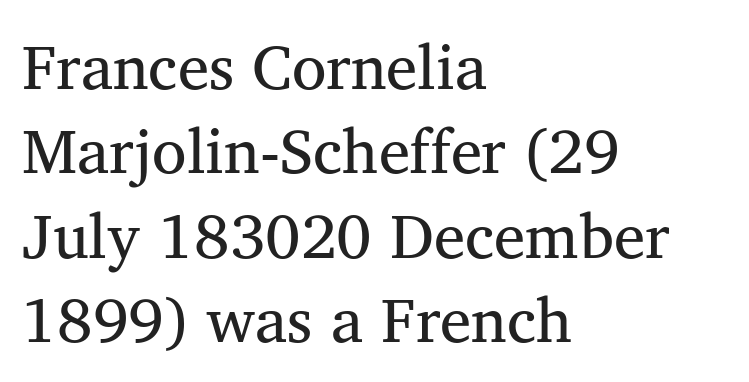
Q: Is the text bold? A: No.
Q: Is the typeface a serif or a sans-serif typeface? A: Serif.
Q: Is the text underlined? A: No.
Q: How is the paragraph aligned? A: Left-aligned.
Q: Is the spacing between letters normal or unusually wide? A: Normal.
Q: Is the spacing between lines tight, normal or loose? A: Normal.
Q: Width (condensed, normal, or wide)? A: Normal.
Q: Stroke contrast? A: Medium.
Q: x-height? A: Medium.
Q: Monospaced? A: No.
